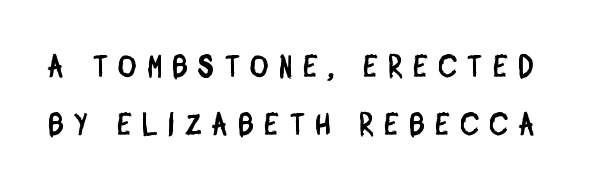
{"serif": "no", "width": "condensed", "stroke_contrast": "low", "x_height": "large", "monospaced": "no", "underline": "no", "line_spacing_ratio": 1.88, "letter_spacing": "wide", "letter_spacing_em": 0.35, "glyph_px": 31}
